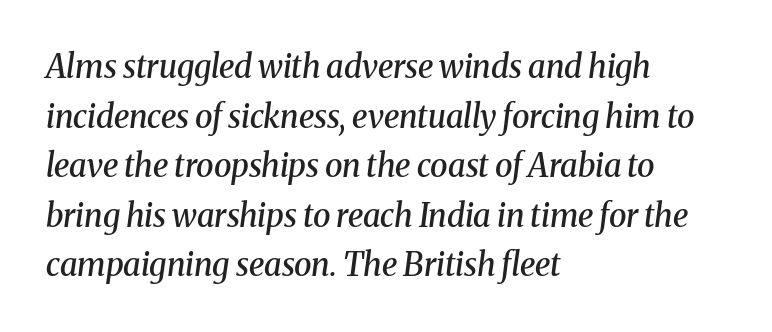
Q: Is the text bold? A: Semi-bold.
Q: Is the text italic (slanted)? A: Yes, it leans right by about 8 degrees.
Q: Is the typeface a serif or a sans-serif typeface? A: Serif.
Q: Is the text underlined? A: No.
Q: How is the paragraph aligned? A: Left-aligned.
Q: Is the spacing between letters normal or unusually wide? A: Normal.
Q: Is the spacing between lines tight, normal or loose? A: Normal.
Q: Width (condensed, normal, or wide)? A: Normal.
Q: Stroke contrast? A: Medium.
Q: x-height? A: Medium.
Q: Monospaced? A: No.
